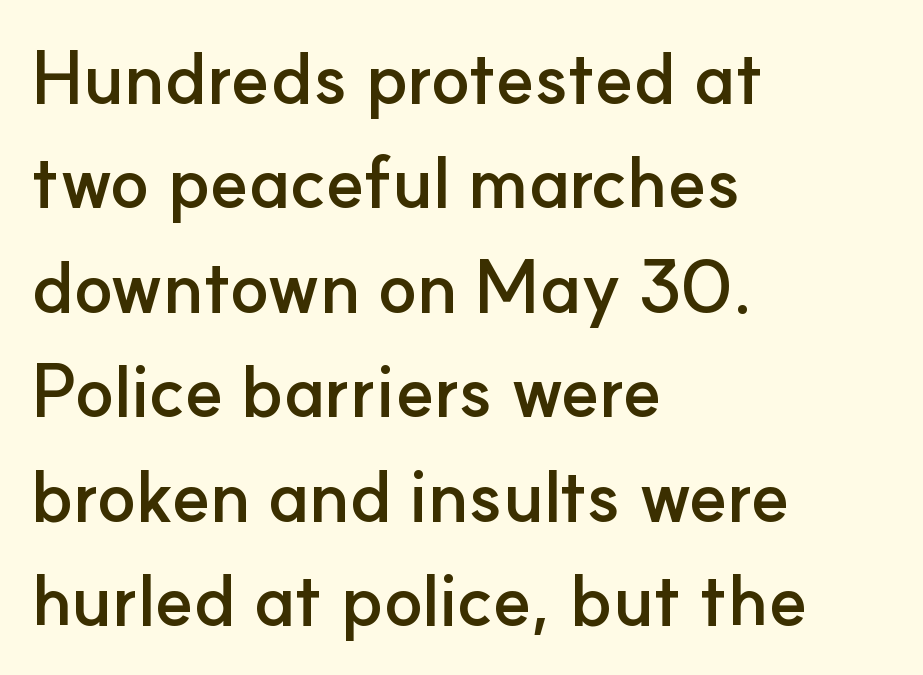
Does extra space separate the letters? No, they use regular spacing. Varying glyph widths throughout — classic text-font behaviour. The area under the type is left untouched. The text block is weighted toward the left margin, trailing off unevenly rightward. I'd describe the lettering as bold — thick and assertive. Quick note: interline space is typical.
